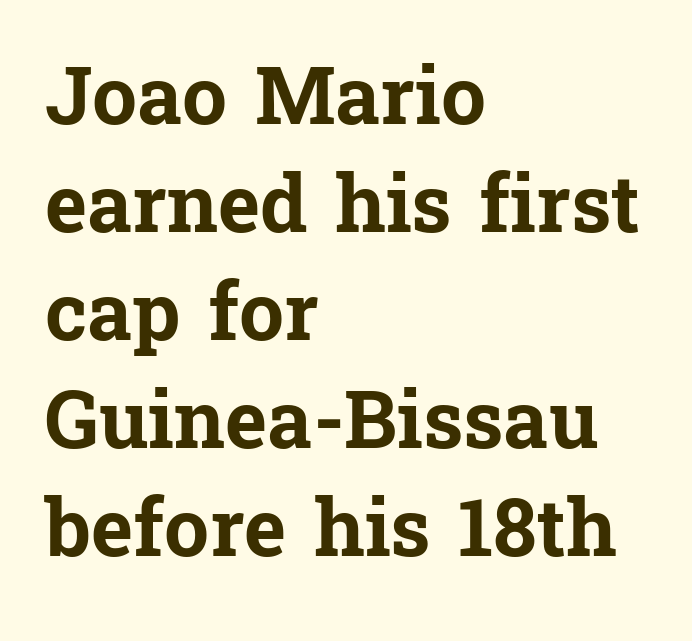
{"serif": "yes", "italic": "no", "bold": "yes", "weight": "bold", "width": "normal", "stroke_contrast": "low", "x_height": "medium", "monospaced": "no", "underline": "no", "align": "left", "line_spacing": "normal", "line_spacing_ratio": 1.35, "letter_spacing": "normal", "letter_spacing_em": 0.0, "glyph_px": 80}
